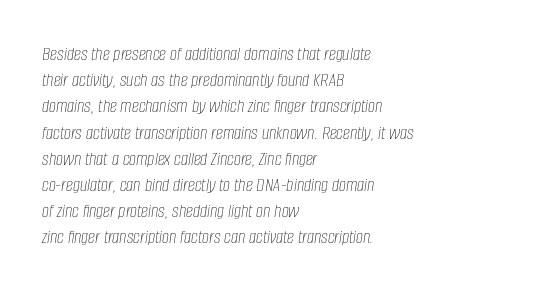
{"italic": "yes", "lean": "right", "slant_degrees": 8, "bold": "no", "underline": "no", "align": "left", "line_spacing": "normal", "line_spacing_ratio": 1.31, "letter_spacing": "normal", "letter_spacing_em": 0.0, "glyph_px": 20}
